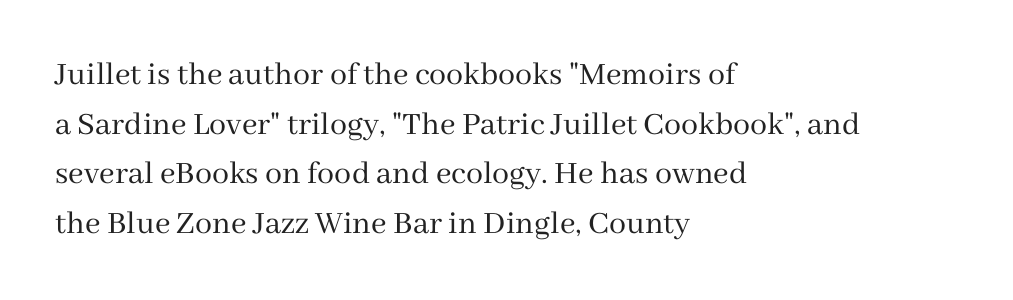
{"serif": "yes", "italic": "no", "bold": "no", "weight": "regular", "width": "normal", "stroke_contrast": "medium", "x_height": "medium", "monospaced": "no", "underline": "no", "align": "left", "line_spacing": "normal", "line_spacing_ratio": 1.46, "letter_spacing": "normal", "letter_spacing_em": 0.0, "glyph_px": 34}
